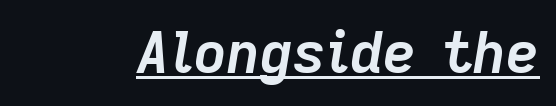
{"italic": "yes", "lean": "right", "slant_degrees": 9, "bold": "yes", "weight": "semibold", "width": "normal", "stroke_contrast": "low", "x_height": "medium", "monospaced": "no", "underline": "yes", "letter_spacing": "normal", "letter_spacing_em": 0.0, "glyph_px": 57}
